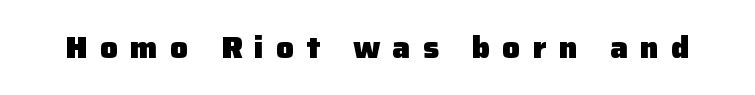
{"serif": "no", "italic": "no", "bold": "yes", "weight": "heavy", "width": "normal", "stroke_contrast": "low", "x_height": "medium", "monospaced": "no", "underline": "no", "letter_spacing": "wide", "letter_spacing_em": 0.4, "glyph_px": 30}
